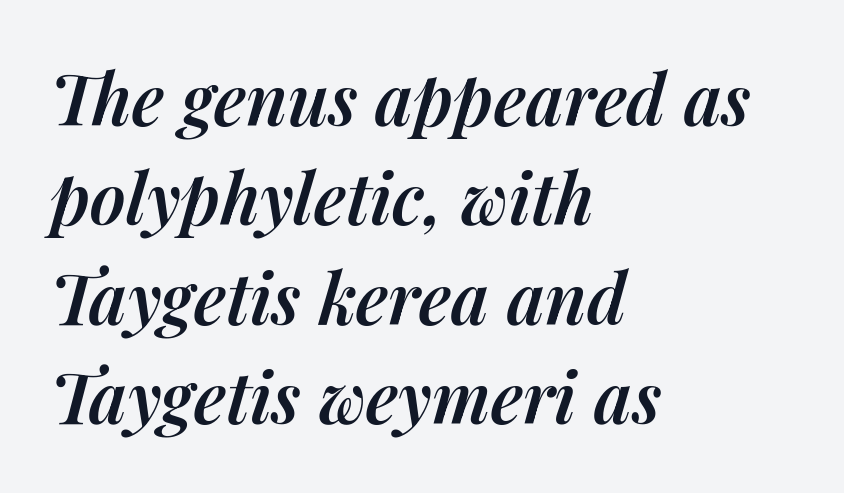
Slightly chunky letters — semibold, I'd say, not full bold. Character widths vary here, with narrow letters taking less room than wide ones. Observe the ordinary spacing: letters are neighbours, not strangers. The lines in this sample share a left origin and differ only in where they stop.
